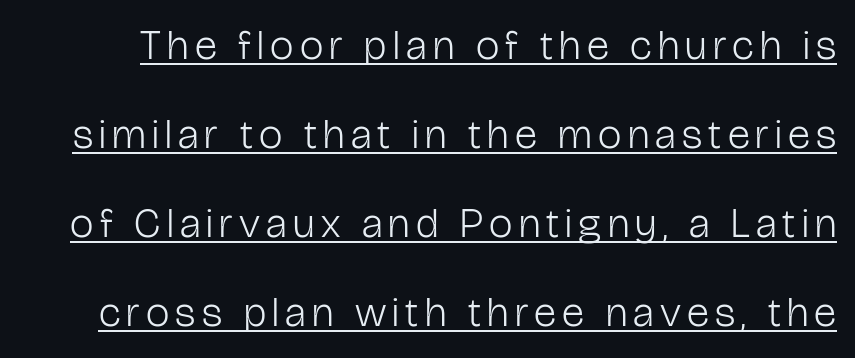
Q: Is the text bold? A: No.
Q: Is the text italic (slanted)? A: No, it is upright.
Q: Is the typeface a serif or a sans-serif typeface? A: Sans-serif.
Q: Is the text underlined? A: Yes.
Q: Is the spacing between lines tight, normal or loose? A: Loose.
Q: Width (condensed, normal, or wide)? A: Condensed.
Q: Stroke contrast? A: Low.
Q: x-height? A: Medium.
Q: Monospaced? A: No.
